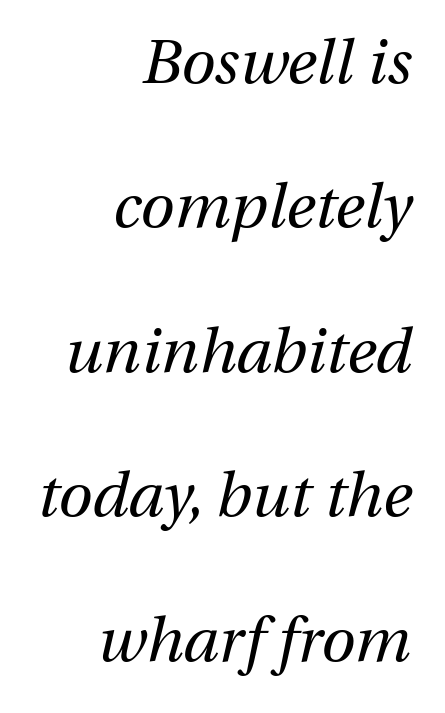
The image shows 62 px regular-weight type, italic (leaning right); set right-aligned, loose line spacing (2.33x), normal letter spacing, not underlined; medium stroke contrast and a medium x-height.
